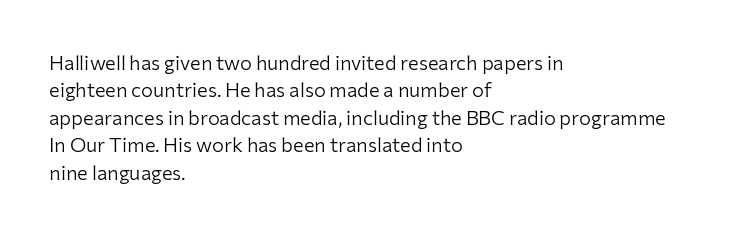
{"italic": "no", "bold": "no", "underline": "no", "align": "left", "line_spacing": "normal", "line_spacing_ratio": 1.37, "letter_spacing": "normal", "letter_spacing_em": 0.0, "glyph_px": 20}
